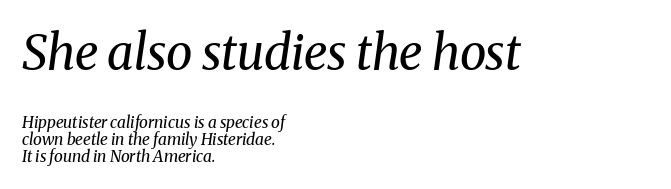
Q: Is the text bold? A: No.
Q: Is the text italic (slanted)? A: Yes, it leans right by about 8 degrees.
Q: Is the typeface a serif or a sans-serif typeface? A: Serif.
Q: Is the text underlined? A: No.
Q: How is the paragraph aligned? A: Left-aligned.
Q: Is the spacing between letters normal or unusually wide? A: Normal.
Q: Is the spacing between lines tight, normal or loose? A: Tight.
Q: Which block of text is set in a larger size, the first (top) or the second (bottom)? A: The first (top) one.
Q: Width (condensed, normal, or wide)? A: Normal.
Q: Stroke contrast? A: Medium.
Q: x-height? A: Medium.
Q: Monospaced? A: No.
